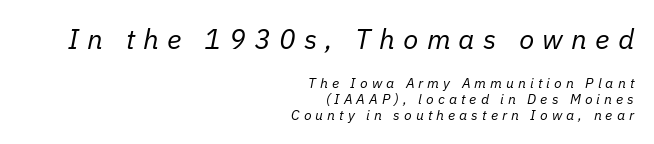
Q: Is the text bold? A: No.
Q: Is the text italic (slanted)? A: Yes, it leans right by about 11 degrees.
Q: Is the text underlined? A: No.
Q: How is the paragraph aligned? A: Right-aligned.
Q: Is the spacing between letters normal or unusually wide? A: Unusually wide.
Q: Is the spacing between lines tight, normal or loose? A: Tight.
Q: Which block of text is set in a larger size, the first (top) or the second (bottom)? A: The first (top) one.
Q: Width (condensed, normal, or wide)? A: Normal.
Q: Stroke contrast? A: Low.
Q: x-height? A: Medium.
Q: Monospaced? A: No.
